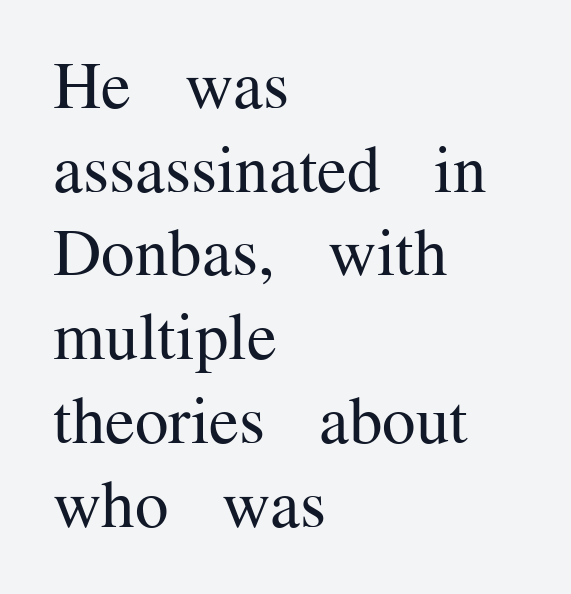
Italic: no, the glyphs are upright roman. There is no visible air inserted between adjacent glyphs. Line beginnings align vertically; line endings do not. Descender tails drop into unmarked territory. Horizontal bands of white between lines are of average thickness.
